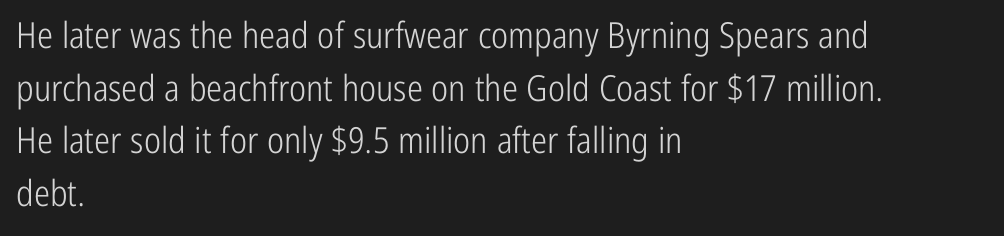
The image shows 36 px light, condensed sans-serif type, upright; set left-aligned, normal line spacing (1.46x), normal letter spacing, not underlined; low stroke contrast and a medium x-height.
